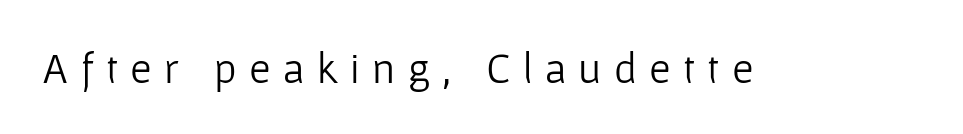
Q: Is the text bold? A: No.
Q: Is the text italic (slanted)? A: No, it is upright.
Q: Is the typeface a serif or a sans-serif typeface? A: Sans-serif.
Q: Is the text underlined? A: No.
Q: Is the spacing between letters normal or unusually wide? A: Unusually wide.
Q: Width (condensed, normal, or wide)? A: Normal.
Q: Stroke contrast? A: Low.
Q: x-height? A: Medium.
Q: Monospaced? A: No.
